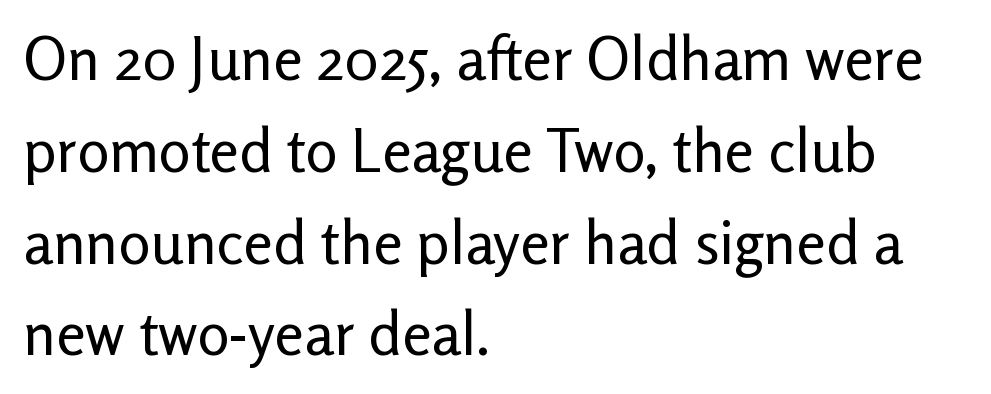
The image shows 60 px regular-weight sans-serif type, upright; set left-aligned, normal line spacing (1.53x), normal letter spacing, not underlined; low stroke contrast and a medium x-height.
